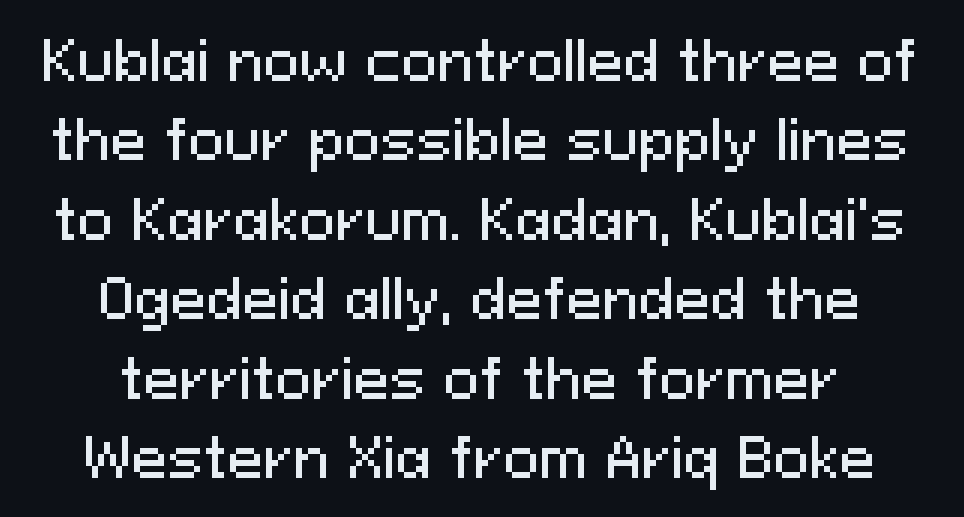
Students, observe: this is what conventionally led text looks like. Plain, unruled lines of type. Alignment: centered. When letters stand straight like this, we call the style roman or upright.
